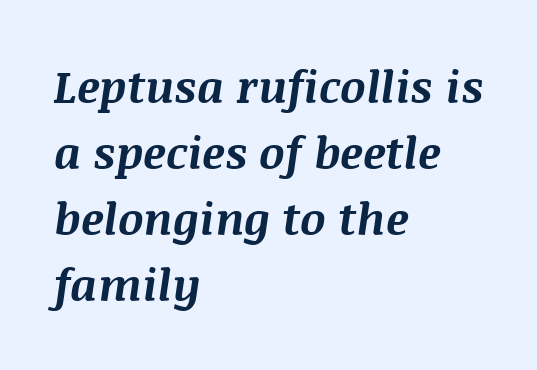
Q: Is the text bold? A: Yes.
Q: Is the text italic (slanted)? A: Yes, it leans right by about 8 degrees.
Q: Is the text underlined? A: No.
Q: How is the paragraph aligned? A: Left-aligned.
Q: Is the spacing between letters normal or unusually wide? A: Normal.
Q: Is the spacing between lines tight, normal or loose? A: Normal.
Q: Width (condensed, normal, or wide)? A: Normal.
Q: Stroke contrast? A: Medium.
Q: x-height? A: Large.
Q: Monospaced? A: No.
